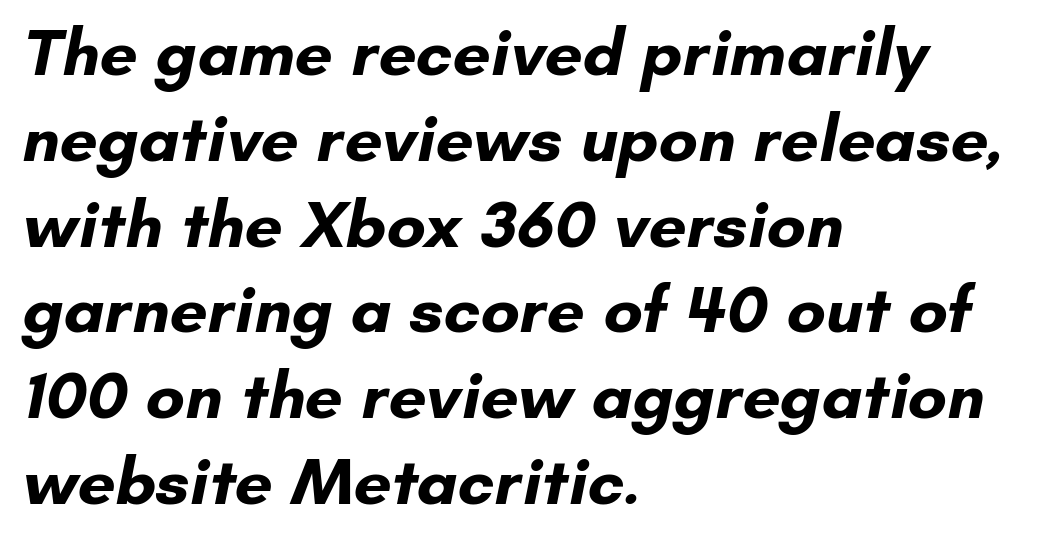
{"serif": "no", "bold": "yes", "weight": "bold", "width": "normal", "stroke_contrast": "low", "x_height": "small", "monospaced": "no", "underline": "no", "align": "left", "line_spacing": "normal", "line_spacing_ratio": 1.28, "letter_spacing": "normal", "letter_spacing_em": 0.0, "glyph_px": 67}
